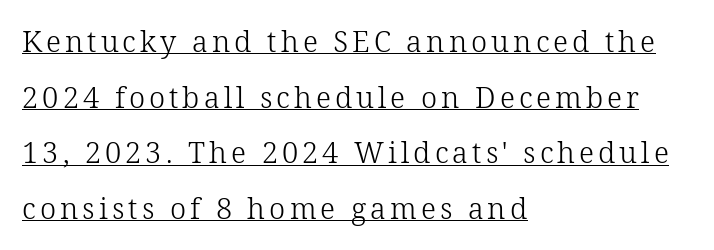
Line spacing here is loose. Every row of glyphs begins at an identical x-position on the left. You could not count columns in this text — the font is proportionally spaced. Unlike a clean sans, this face finishes its strokes with serifs.
